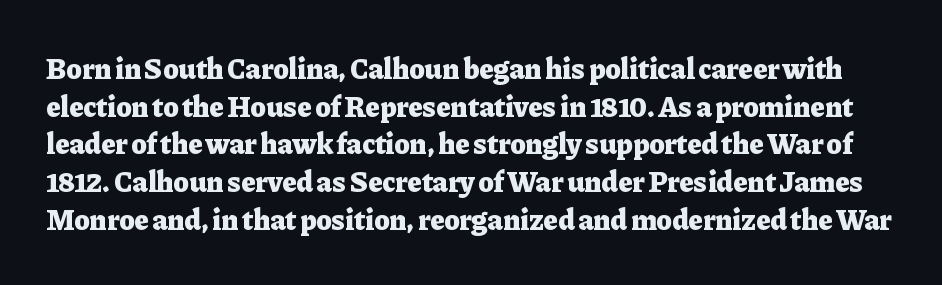
Q: Is the text bold? A: Yes.
Q: Is the text italic (slanted)? A: No, it is upright.
Q: Is the typeface a serif or a sans-serif typeface? A: Serif.
Q: Is the text underlined? A: No.
Q: Is the spacing between letters normal or unusually wide? A: Normal.
Q: Is the spacing between lines tight, normal or loose? A: Normal.
Q: Width (condensed, normal, or wide)? A: Normal.
Q: Stroke contrast? A: Low.
Q: x-height? A: Medium.
Q: Monospaced? A: No.
